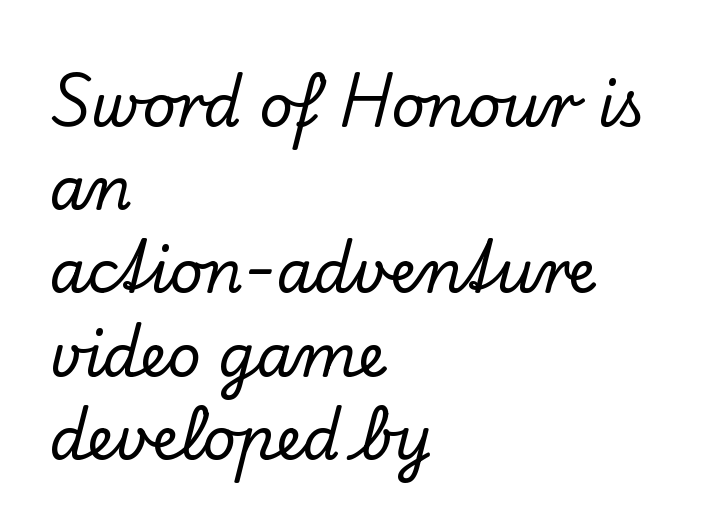
{"serif": "yes", "width": "normal", "stroke_contrast": "low", "x_height": "small", "monospaced": "no", "underline": "no", "align": "left", "line_spacing": "normal", "line_spacing_ratio": 1.41, "letter_spacing": "normal", "letter_spacing_em": 0.0, "glyph_px": 59}
